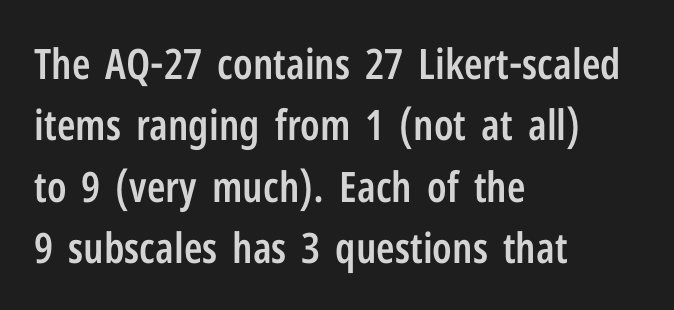
Q: Is the text bold? A: Semi-bold.
Q: Is the text italic (slanted)? A: No, it is upright.
Q: Is the typeface a serif or a sans-serif typeface? A: Sans-serif.
Q: Is the text underlined? A: No.
Q: How is the paragraph aligned? A: Left-aligned.
Q: Is the spacing between letters normal or unusually wide? A: Normal.
Q: Is the spacing between lines tight, normal or loose? A: Normal.
Q: Width (condensed, normal, or wide)? A: Condensed.
Q: Stroke contrast? A: Low.
Q: x-height? A: Medium.
Q: Monospaced? A: No.
